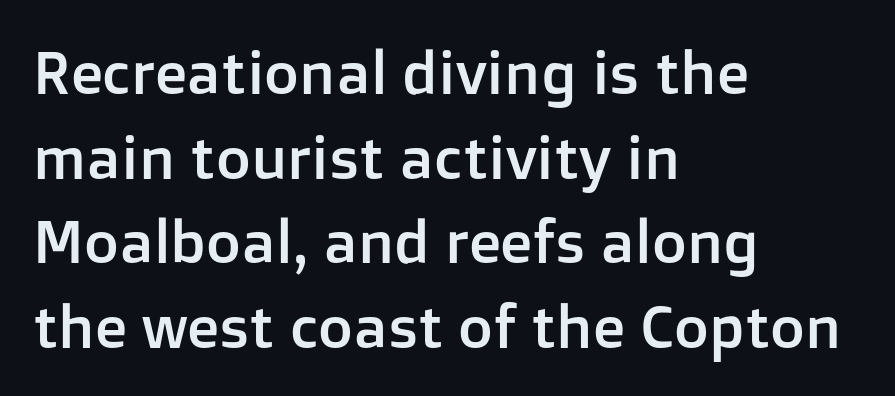
Q: Is the text italic (slanted)? A: No, it is upright.
Q: Is the typeface a serif or a sans-serif typeface? A: Sans-serif.
Q: Is the text underlined? A: No.
Q: How is the paragraph aligned? A: Left-aligned.
Q: Is the spacing between letters normal or unusually wide? A: Normal.
Q: Is the spacing between lines tight, normal or loose? A: Normal.
Q: Width (condensed, normal, or wide)? A: Normal.
Q: Stroke contrast? A: Low.
Q: x-height? A: Medium.
Q: Monospaced? A: No.
